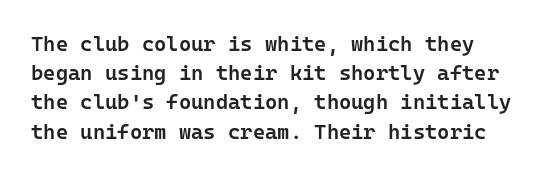
Q: Is the text bold? A: Semi-bold.
Q: Is the text italic (slanted)? A: No, it is upright.
Q: Is the text underlined? A: No.
Q: How is the paragraph aligned? A: Left-aligned.
Q: Is the spacing between letters normal or unusually wide? A: Normal.
Q: Is the spacing between lines tight, normal or loose? A: Normal.
